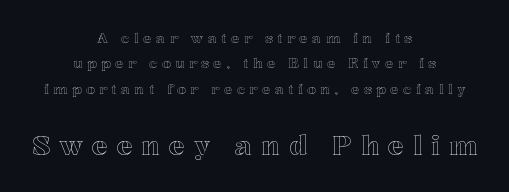
{"italic": "no", "underline": "no", "align": "center", "line_spacing_ratio": 1.81, "letter_spacing": "wide", "letter_spacing_em": 0.32, "larger_block": "second", "size_ratio": 1.93, "glyph_px": 27}
